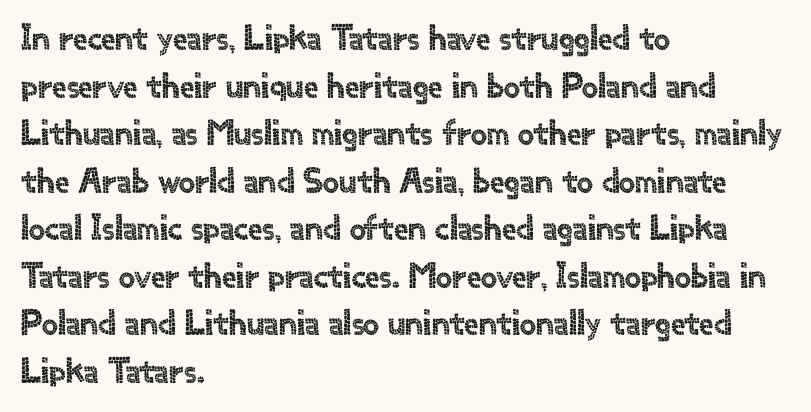
{"serif": "no", "italic": "no", "width": "normal", "x_height": "small", "monospaced": "no", "underline": "no", "align": "left", "line_spacing": "normal", "line_spacing_ratio": 1.32, "letter_spacing": "normal", "letter_spacing_em": 0.0, "glyph_px": 36}
